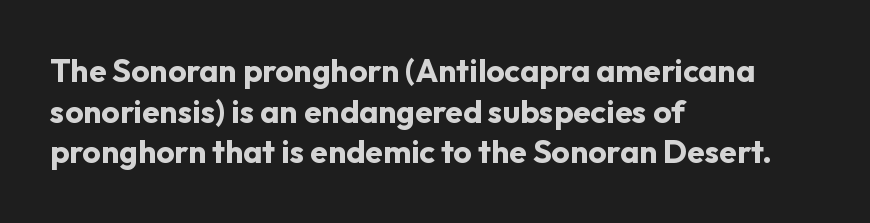
The image shows 32 px bold sans-serif type, upright; set left-aligned, normal line spacing (1.27x), normal letter spacing, not underlined; low stroke contrast and a medium x-height.
